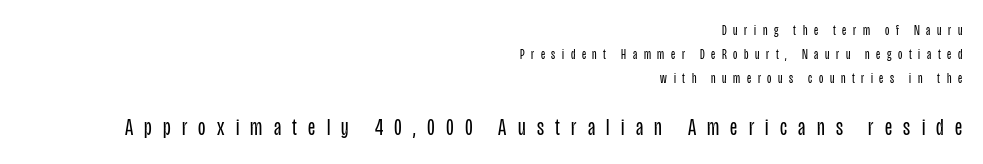
The image shows 24 px text type, upright; set right-aligned, line spacing 1.72x, unusually wide letter spacing (+0.47 em), not underlined; the second (bottom) block is 1.71x larger.
